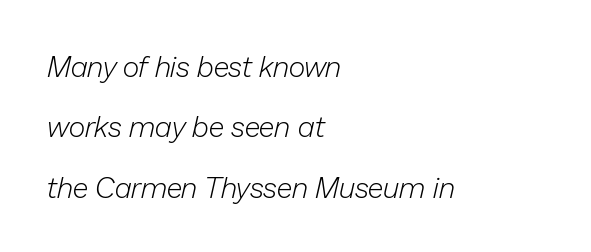
Q: Is the text bold? A: No.
Q: Is the text italic (slanted)? A: Yes, it leans right by about 13 degrees.
Q: Is the text underlined? A: No.
Q: How is the paragraph aligned? A: Left-aligned.
Q: Is the spacing between letters normal or unusually wide? A: Normal.
Q: Is the spacing between lines tight, normal or loose? A: Loose.
Q: Width (condensed, normal, or wide)? A: Normal.
Q: Stroke contrast? A: Low.
Q: x-height? A: Medium.
Q: Monospaced? A: No.
